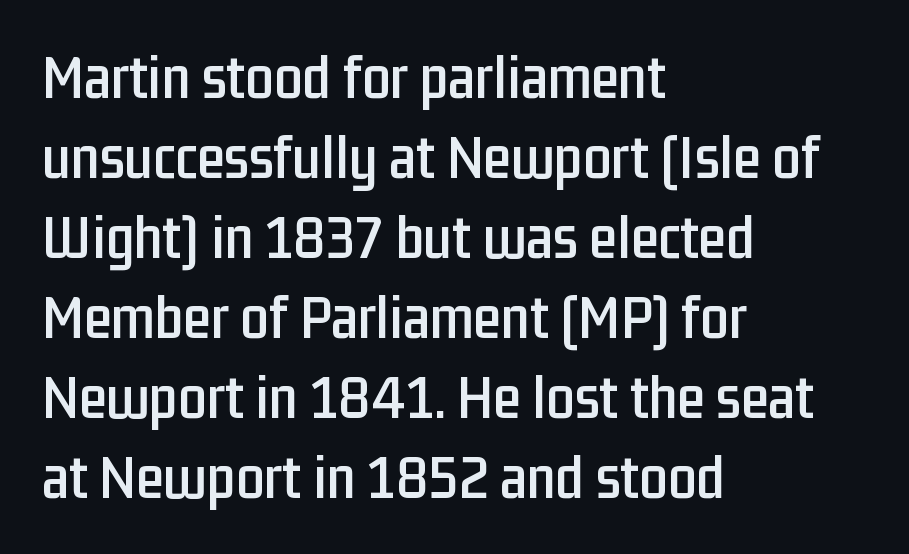
The image shows 63 px condensed sans-serif type, upright; set left-aligned, normal line spacing (1.27x), normal letter spacing, not underlined; low stroke contrast and a medium x-height.
